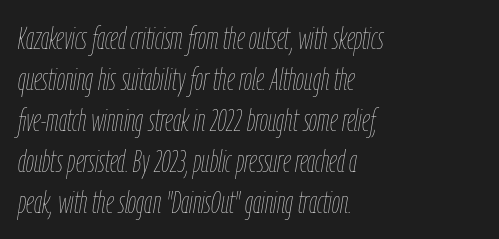
Q: Is the text bold? A: No.
Q: Is the text italic (slanted)? A: Yes, it leans right by about 9 degrees.
Q: Is the text underlined? A: No.
Q: How is the paragraph aligned? A: Left-aligned.
Q: Is the spacing between letters normal or unusually wide? A: Normal.
Q: Is the spacing between lines tight, normal or loose? A: Normal.
Q: Width (condensed, normal, or wide)? A: Condensed.
Q: Stroke contrast? A: Low.
Q: x-height? A: Medium.
Q: Monospaced? A: No.
